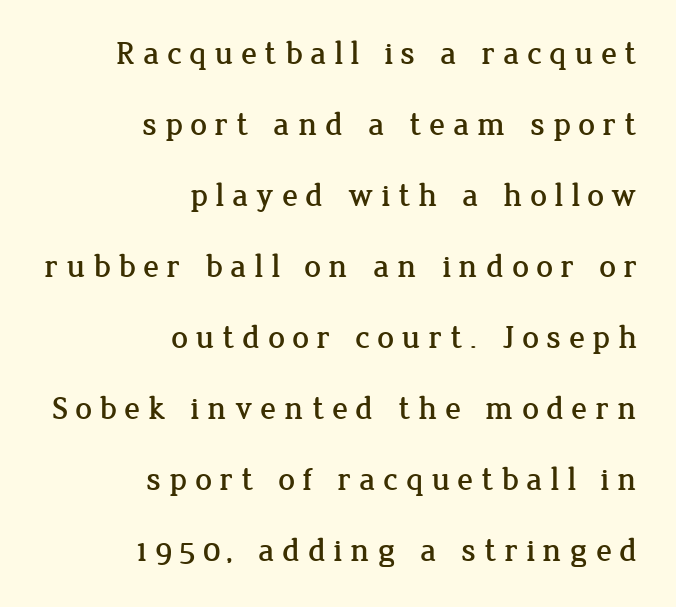
The space between consecutive lines is lavish. Underline: absent. Small tapered or slab feet sit at the stroke ends, so this counts as serif. Typeset ragged left — the right edge is the straight one. In terms of posture, this sample is upright. Varying glyph widths throughout — classic text-font behaviour.
